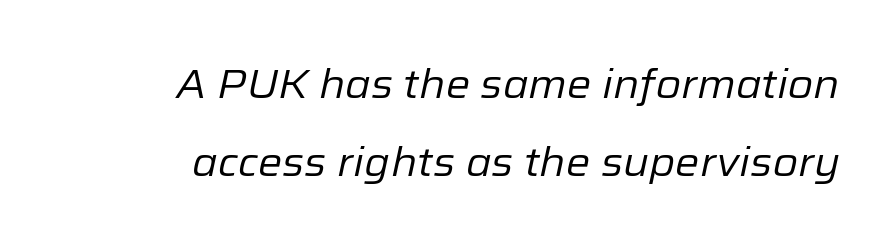
{"italic": "yes", "lean": "right", "slant_degrees": 12, "bold": "no", "weight": "regular", "width": "normal", "stroke_contrast": "low", "x_height": "medium", "monospaced": "no", "underline": "no", "align": "right", "line_spacing": "loose", "line_spacing_ratio": 1.9, "letter_spacing": "normal", "letter_spacing_em": 0.0, "glyph_px": 41}
